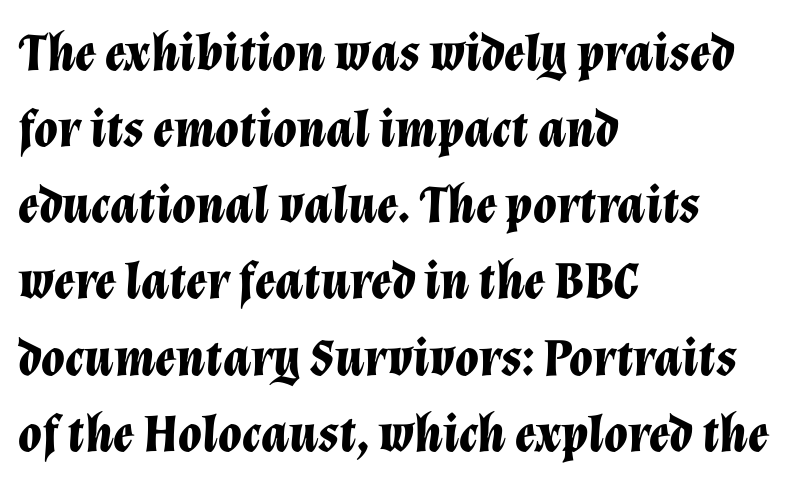
Q: Is the text bold? A: Yes.
Q: Is the text italic (slanted)? A: Yes, it leans right by about 12 degrees.
Q: Is the text underlined? A: No.
Q: How is the paragraph aligned? A: Left-aligned.
Q: Is the spacing between letters normal or unusually wide? A: Normal.
Q: Is the spacing between lines tight, normal or loose? A: Normal.
Q: Width (condensed, normal, or wide)? A: Normal.
Q: Stroke contrast? A: Low.
Q: x-height? A: Medium.
Q: Monospaced? A: No.
